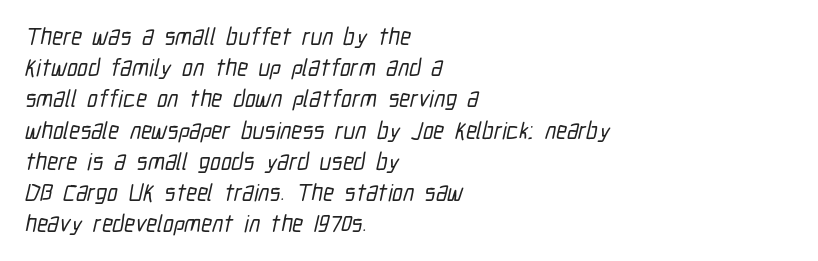
The image shows 24 px text type; set left-aligned, normal line spacing (1.3x), normal letter spacing, not underlined.
